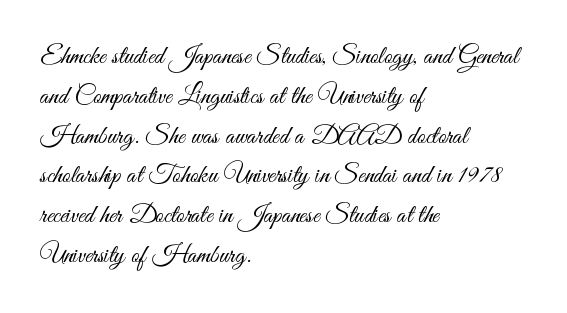
Q: Is the text bold? A: No.
Q: Is the text italic (slanted)? A: Yes.
Q: Is the text underlined? A: No.
Q: How is the paragraph aligned? A: Left-aligned.
Q: Is the spacing between letters normal or unusually wide? A: Normal.
Q: Is the spacing between lines tight, normal or loose? A: Normal.
